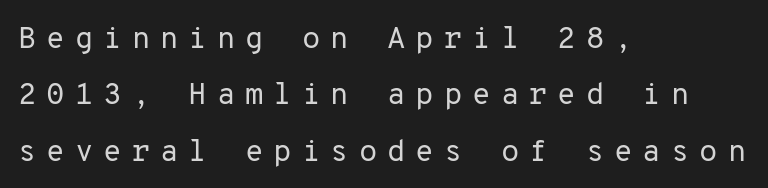
{"serif": "no", "italic": "no", "bold": "no", "weight": "regular", "width": "normal", "stroke_contrast": "low", "x_height": "medium", "monospaced": "yes", "underline": "no", "align": "left", "line_spacing_ratio": 1.88, "letter_spacing": "wide", "letter_spacing_em": 0.33, "glyph_px": 30}
